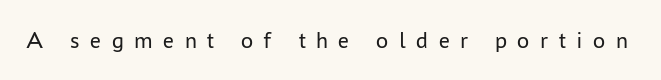
The passage shown is not underscored anywhere. Every stem runs plumb, perpendicular to the baseline. Weight class: somewhere from thin through regular. Is the letter spacing exaggerated? Yes — the characters are pushed far apart.
